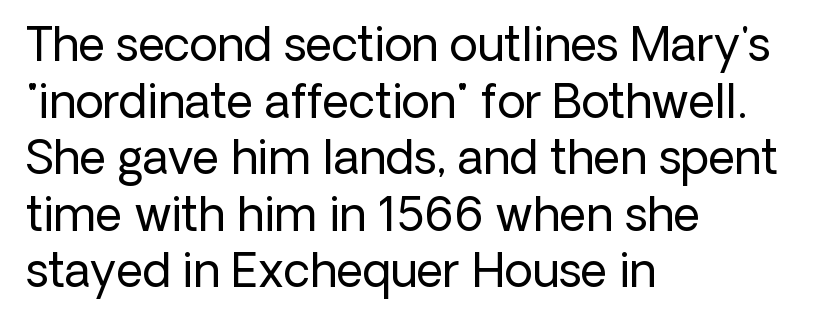
Q: Is the text bold? A: No.
Q: Is the text italic (slanted)? A: No, it is upright.
Q: Is the typeface a serif or a sans-serif typeface? A: Sans-serif.
Q: Is the text underlined? A: No.
Q: How is the paragraph aligned? A: Left-aligned.
Q: Is the spacing between letters normal or unusually wide? A: Normal.
Q: Width (condensed, normal, or wide)? A: Normal.
Q: Stroke contrast? A: Low.
Q: x-height? A: Medium.
Q: Monospaced? A: No.
